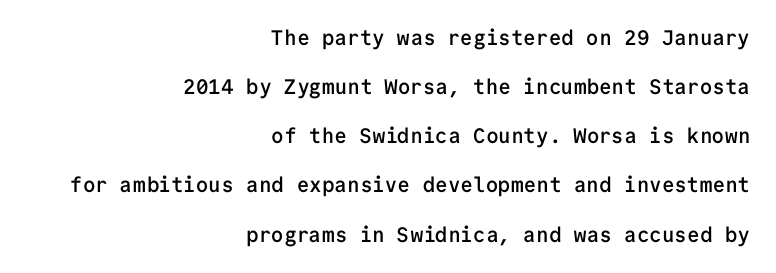
The image shows 21 px text type, upright; set right-aligned, loose line spacing (2.34x), normal letter spacing, not underlined.
